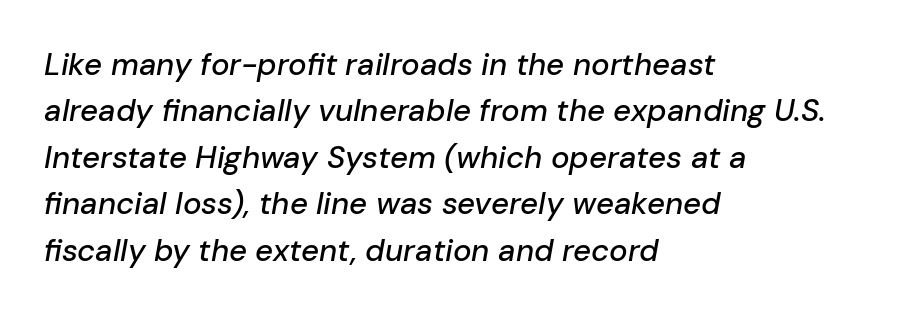
The image shows 31 px text type, italic (leaning right); set left-aligned, normal line spacing (1.5x), normal letter spacing, not underlined; low stroke contrast and a medium x-height.
